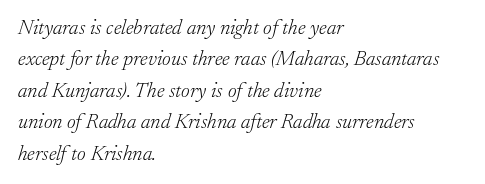
Anything drawn beneath the words? Only blank space. An italicized treatment has been applied to the whole sample. How are the letters spaced? Ordinarily, with no added tracking. These glyphs show unthickened strokes, regular width or finer. Short and long lines alike share a common starting point at left. The rows are spaced the way most documents space them.
